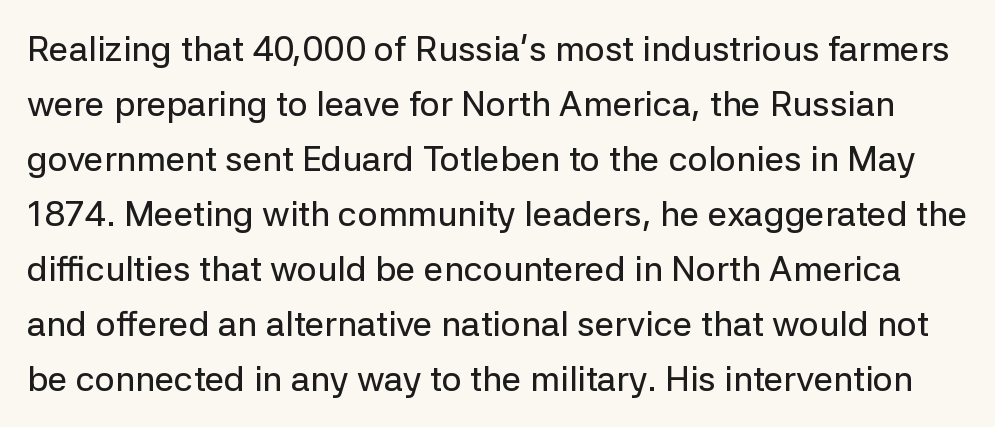
Does extra space separate the letters? No, they use regular spacing. Style check: upright. A typesetter would call this proportional, since set widths differ per character. Any mark beneath the type? The region is blank. Check where the strokes stop: nothing finishes them off — pure sans. Compared with typical paragraphs, the rows here are spaced about the same.
